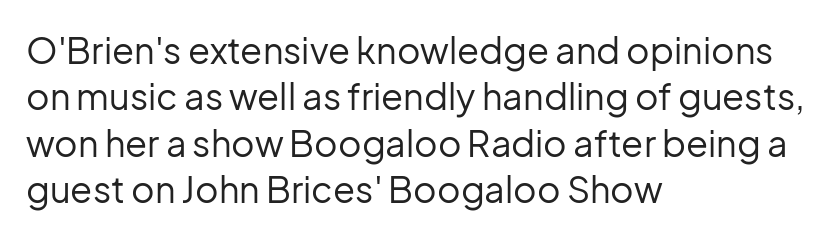
The image shows 36 px regular-weight sans-serif type, upright; set left-aligned, normal line spacing (1.29x), normal letter spacing, not underlined; low stroke contrast and a medium x-height.
